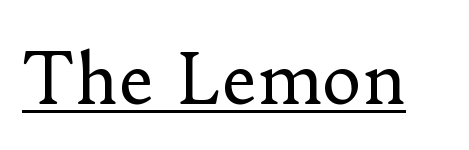
No extra ink here — the face is not bold. You could not count columns in this text — the font is proportionally spaced. The glyphs are accompanied by a horizontal stroke just below them. Check where the strokes stop: tiny serifs finish them off.
